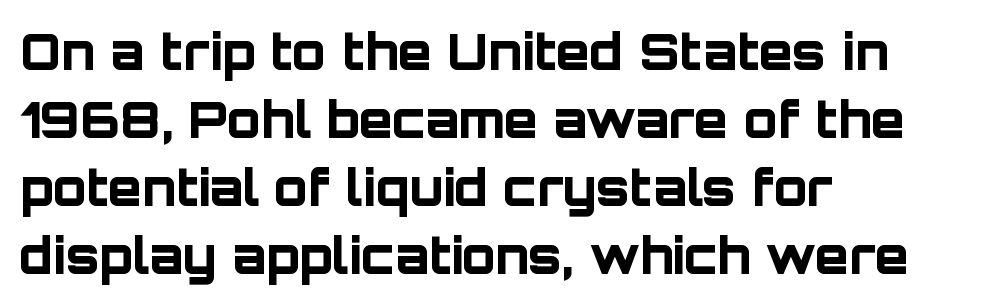
The image shows 49 px bold sans-serif type, upright; set left-aligned, normal line spacing (1.39x), normal letter spacing, not underlined; low stroke contrast and a large x-height.
